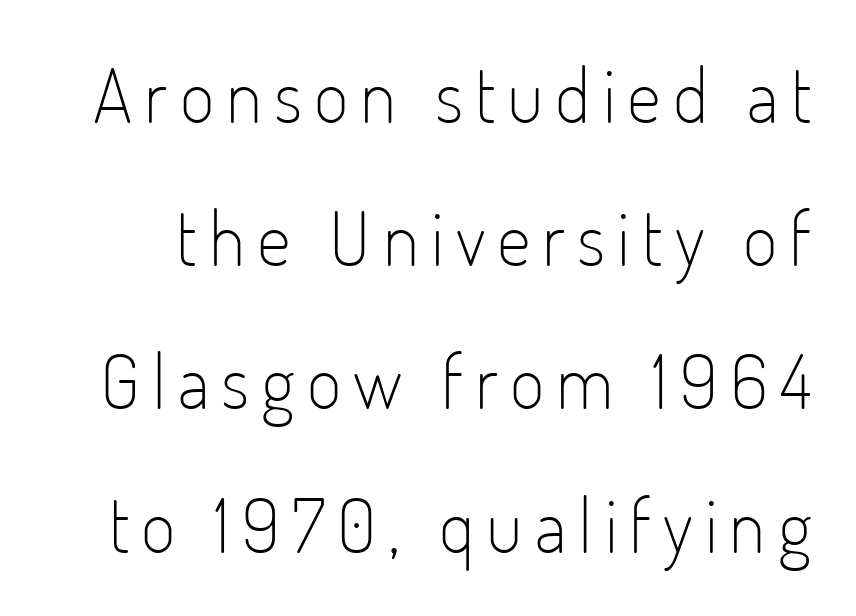
Q: Is the text bold? A: No.
Q: Is the text italic (slanted)? A: No, it is upright.
Q: Is the typeface a serif or a sans-serif typeface? A: Sans-serif.
Q: Is the text underlined? A: No.
Q: Is the spacing between lines tight, normal or loose? A: Loose.
Q: Width (condensed, normal, or wide)? A: Condensed.
Q: Stroke contrast? A: Low.
Q: x-height? A: Small.
Q: Monospaced? A: No.
